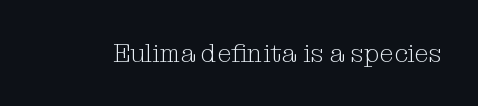
{"italic": "no", "bold": "no", "underline": "no", "letter_spacing": "normal", "letter_spacing_em": 0.0, "glyph_px": 26}
